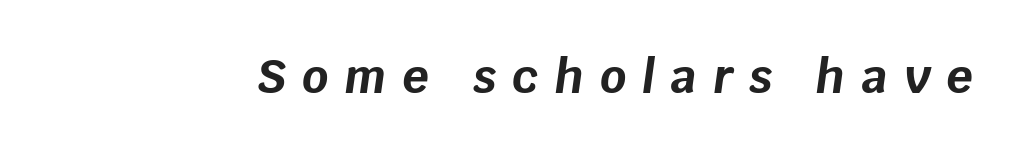
{"italic": "yes", "lean": "right", "slant_degrees": 8, "bold": "yes", "weight": "bold", "width": "normal", "stroke_contrast": "low", "x_height": "large", "monospaced": "no", "underline": "no", "letter_spacing": "wide", "letter_spacing_em": 0.35, "glyph_px": 46}
